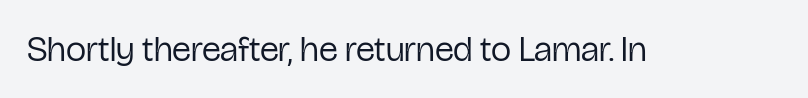
The image shows 36 px regular-weight, condensed sans-serif type, upright; set normal letter spacing, not underlined; low stroke contrast and a medium x-height.
